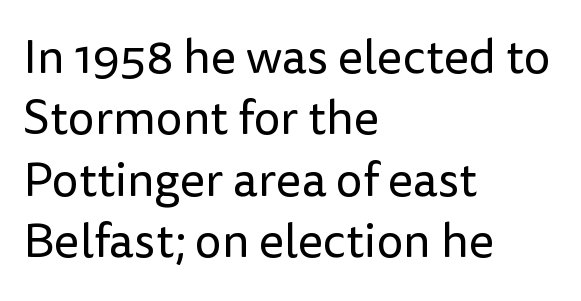
The axis of the letterforms is exactly vertical. Bare-footed words on every line. Nothing heavy about these letters — not bold at all. Is this a sans? Yes — the strokes have no serifs. Each letter keeps its own natural width here, so spacing adapts to shape. This rendering uses left alignment, leaving the right contour irregular.
